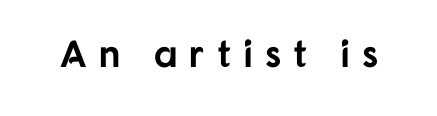
{"serif": "no", "italic": "no", "bold": "yes", "weight": "bold", "width": "normal", "stroke_contrast": "low", "x_height": "medium", "monospaced": "no", "underline": "no", "letter_spacing": "wide", "letter_spacing_em": 0.31, "glyph_px": 38}
